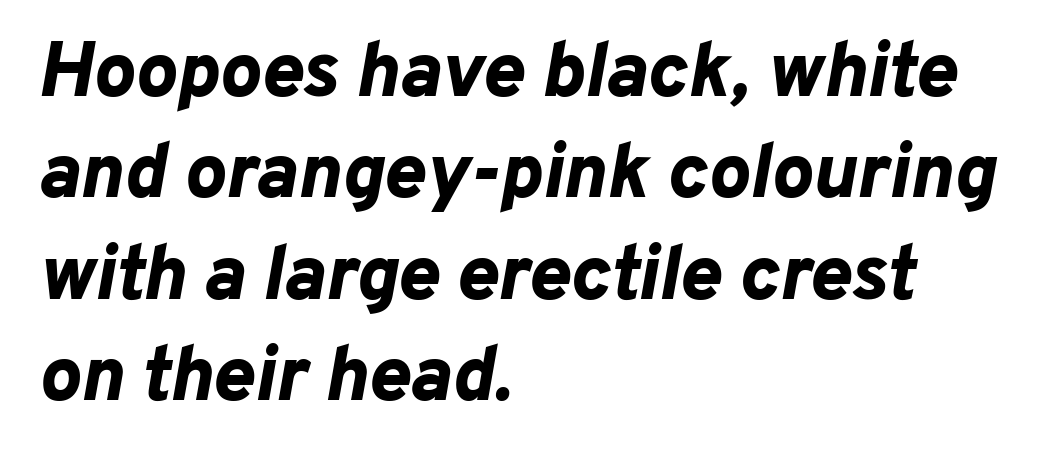
Heft: maximum for text — a bold. Check under the words: just untouched page. The passage shown has conventional tracking throughout. A typesetter would call this proportional, since set widths differ per character. Quick note: italic. Summary of vertical rhythm: regular, with standard interline spacing.
